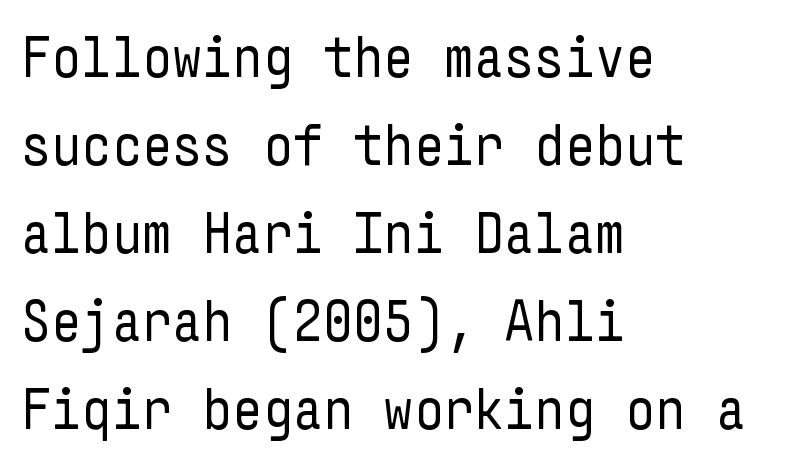
Q: Is the text bold? A: No.
Q: Is the text italic (slanted)? A: No, it is upright.
Q: Is the typeface a serif or a sans-serif typeface? A: Sans-serif.
Q: Is the text underlined? A: No.
Q: How is the paragraph aligned? A: Left-aligned.
Q: Is the spacing between letters normal or unusually wide? A: Normal.
Q: Is the spacing between lines tight, normal or loose? A: Normal.
Q: Width (condensed, normal, or wide)? A: Condensed.
Q: Stroke contrast? A: Low.
Q: x-height? A: Medium.
